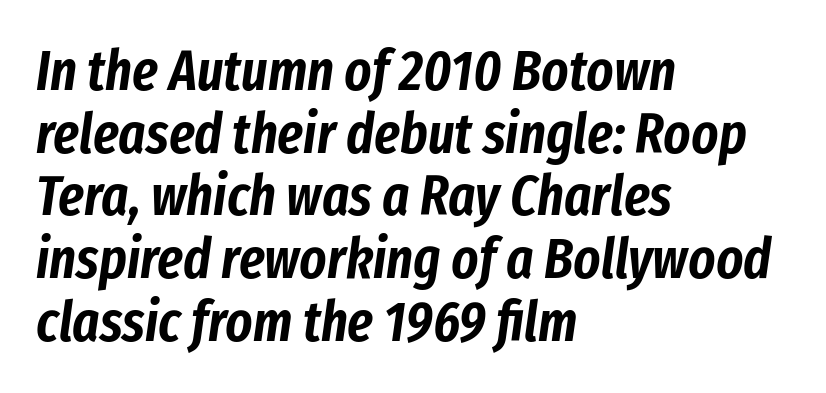
The image shows 57 px condensed type, italic (leaning right); set left-aligned, tight line spacing (1.1x), normal letter spacing, not underlined; low stroke contrast and a medium x-height.
